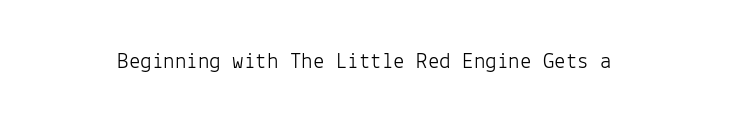
{"italic": "no", "bold": "no", "underline": "no", "letter_spacing": "normal", "letter_spacing_em": 0.0, "glyph_px": 23}
